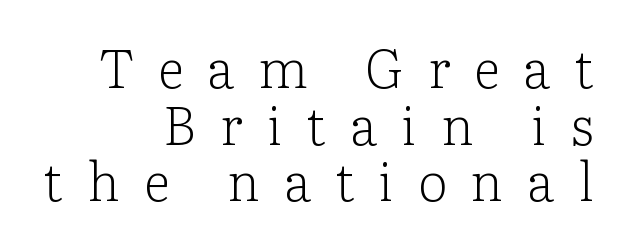
Q: Is the text bold? A: No.
Q: Is the text italic (slanted)? A: No, it is upright.
Q: Is the typeface a serif or a sans-serif typeface? A: Serif.
Q: Is the text underlined? A: No.
Q: How is the paragraph aligned? A: Right-aligned.
Q: Is the spacing between letters normal or unusually wide? A: Unusually wide.
Q: Is the spacing between lines tight, normal or loose? A: Tight.
Q: Width (condensed, normal, or wide)? A: Normal.
Q: Stroke contrast? A: Low.
Q: x-height? A: Medium.
Q: Monospaced? A: No.
